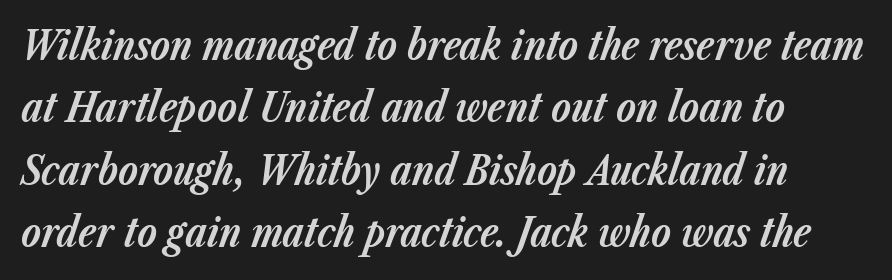
The image shows 40 px bold type, italic (leaning right); set left-aligned, normal line spacing (1.56x), normal letter spacing, not underlined; low stroke contrast and a medium x-height.
